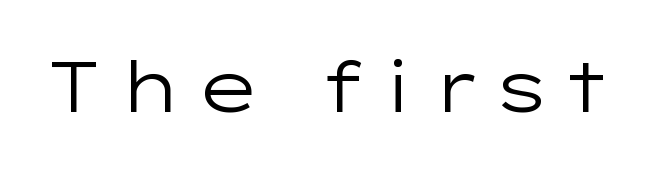
{"serif": "no", "italic": "no", "bold": "no", "weight": "regular", "width": "wide", "stroke_contrast": "low", "x_height": "medium", "monospaced": "no", "underline": "no", "glyph_px": 71}
